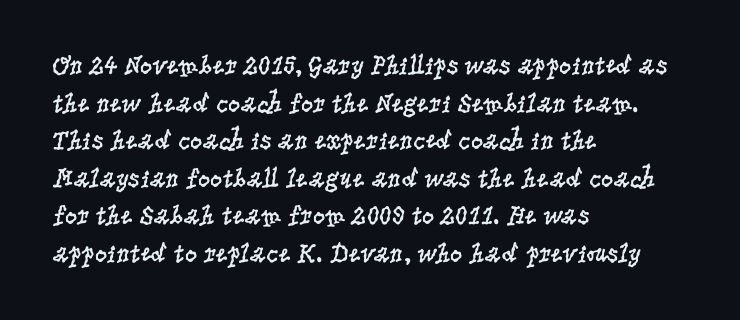
Q: Is the text bold? A: No.
Q: Is the text underlined? A: No.
Q: How is the paragraph aligned? A: Left-aligned.
Q: Is the spacing between letters normal or unusually wide? A: Normal.
Q: Is the spacing between lines tight, normal or loose? A: Normal.
